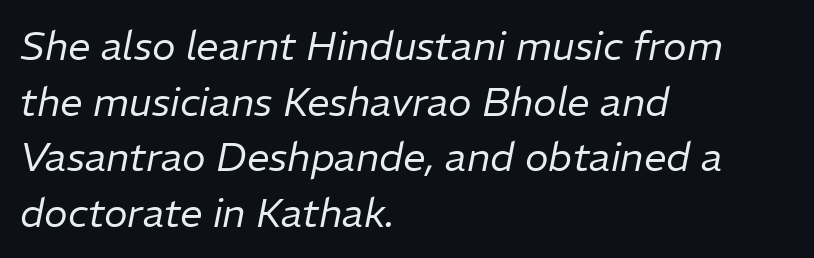
The image shows 40 px regular-weight type, italic (leaning right); set left-aligned, normal line spacing (1.39x), normal letter spacing, not underlined; low stroke contrast and a medium x-height.
